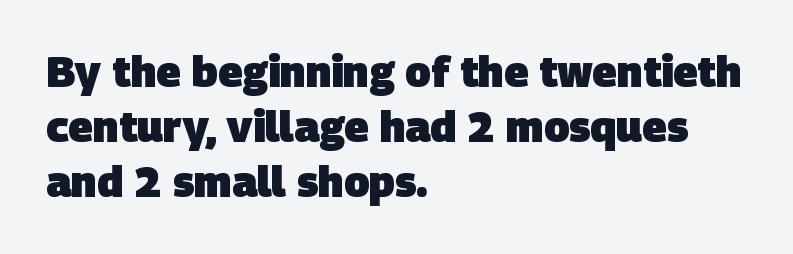
The image shows 42 px heavy sans-serif type; set left-aligned, normal line spacing (1.31x), normal letter spacing, not underlined; low stroke contrast and a large x-height.
